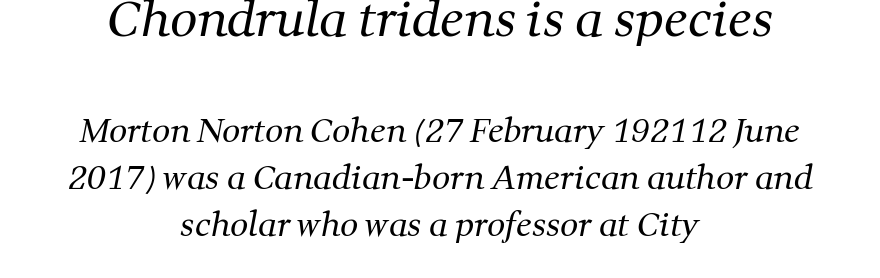
Stroke mass is kept to a normal reading level or below. Letterform terminals end in serifs throughout the passage. Vertical spacing — default. Proportional: the letters do not fall into vertical columns. Teacher's note: observe the equal gaps on both sides — that is centered alignment.
